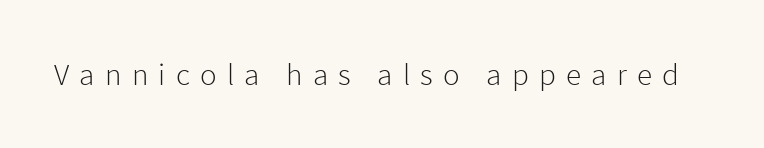
Q: Is the text bold? A: No.
Q: Is the text italic (slanted)? A: No, it is upright.
Q: Is the typeface a serif or a sans-serif typeface? A: Sans-serif.
Q: Is the text underlined? A: No.
Q: Is the spacing between letters normal or unusually wide? A: Unusually wide.
Q: Width (condensed, normal, or wide)? A: Normal.
Q: Stroke contrast? A: Low.
Q: x-height? A: Medium.
Q: Monospaced? A: No.
